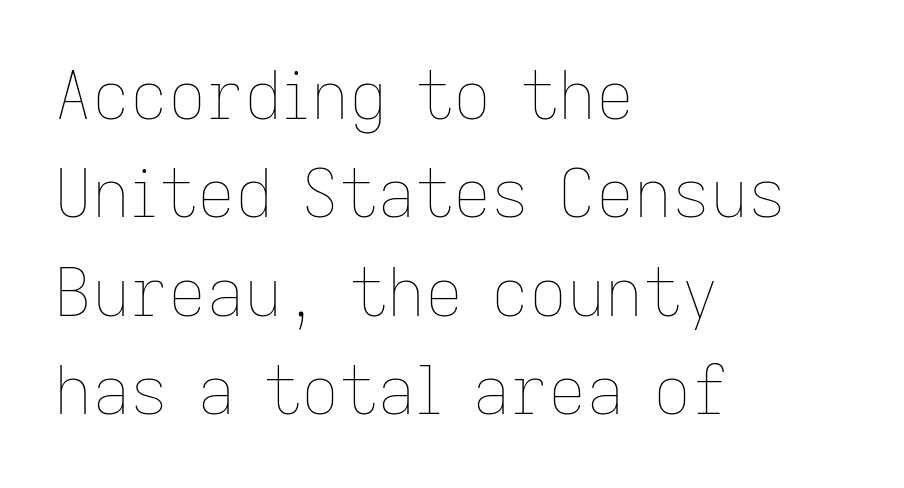
The image shows 66 px thin type, upright; set left-aligned, normal line spacing (1.49x), normal letter spacing, not underlined; low stroke contrast and a medium x-height.
